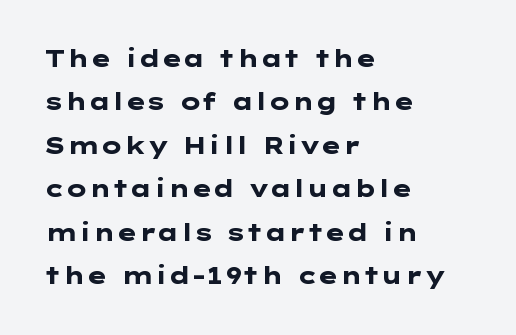
The line texture is even and compact thanks to regular tracking. The zone under the glyphs is completely vacant. The typesetter chose a ragged-right arrangement here. Weight check: bold — yes, fully. Italic? Not at all — the glyphs are vertical.
